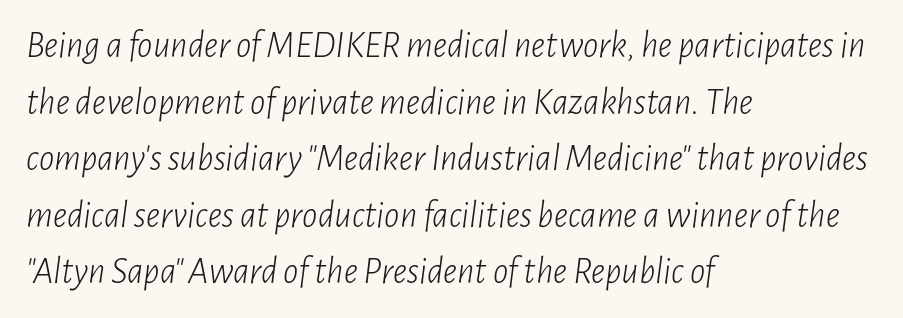
Q: Is the text bold? A: No.
Q: Is the text italic (slanted)? A: Yes, it leans right by about 7 degrees.
Q: Is the text underlined? A: No.
Q: How is the paragraph aligned? A: Left-aligned.
Q: Is the spacing between letters normal or unusually wide? A: Normal.
Q: Is the spacing between lines tight, normal or loose? A: Normal.
Q: Width (condensed, normal, or wide)? A: Condensed.
Q: Stroke contrast? A: Low.
Q: x-height? A: Medium.
Q: Monospaced? A: No.
